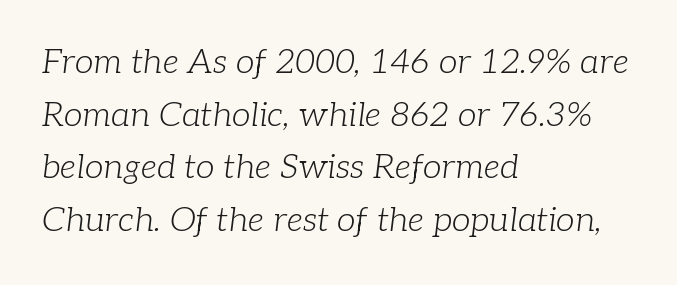
A student would call this left alignment; a typographer would say flush left, rag right. A clean baseline with only descenders dipping below it. Proportional: the letters do not fall into vertical columns. The rendering uses a moderate line-height, typical for paragraphs. Stroke terminals: seriffed.
